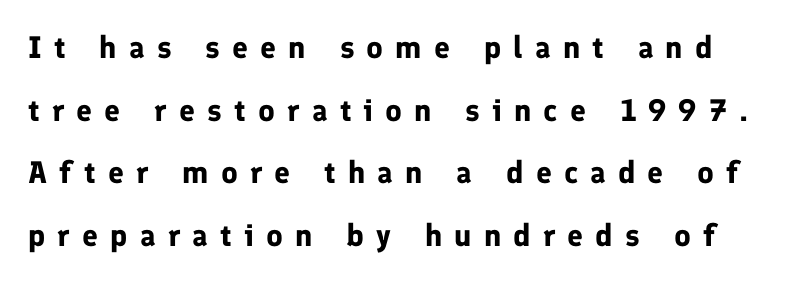
{"serif": "no", "italic": "no", "bold": "yes", "weight": "bold", "width": "normal", "stroke_contrast": "low", "x_height": "medium", "monospaced": "no", "underline": "no", "line_spacing": "loose", "line_spacing_ratio": 2.02, "letter_spacing": "wide", "letter_spacing_em": 0.39, "glyph_px": 31}
